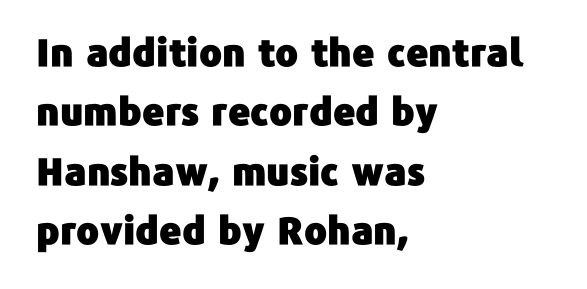
The image shows 38 px sans-serif type, upright; set left-aligned, normal line spacing (1.56x), normal letter spacing, not underlined; low stroke contrast and a medium x-height.
